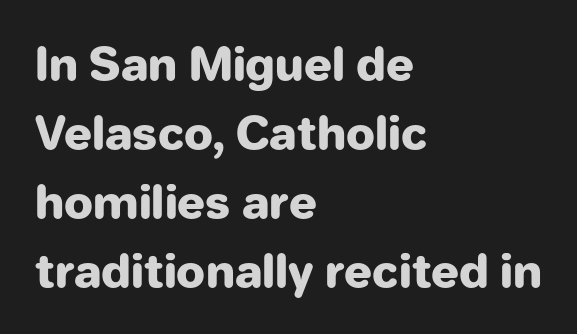
The image shows 46 px heavy sans-serif type, upright; set left-aligned, normal line spacing (1.5x), normal letter spacing, not underlined; low stroke contrast and a medium x-height.
